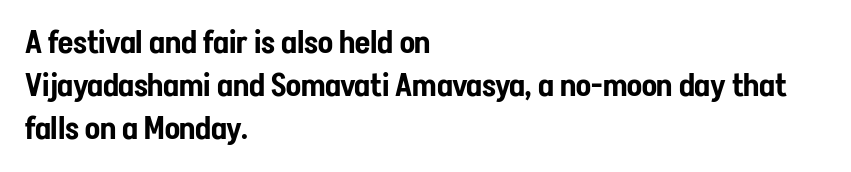
The image shows 31 px condensed sans-serif type, upright; set left-aligned, normal line spacing (1.39x), normal letter spacing, not underlined; low stroke contrast and a medium x-height.
